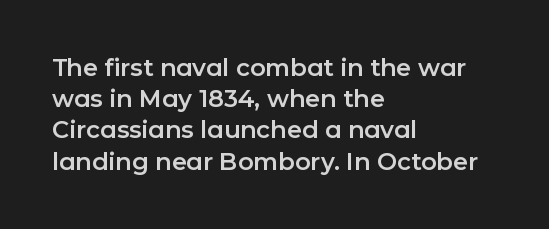
{"italic": "no", "underline": "no", "align": "left", "line_spacing": "normal", "line_spacing_ratio": 1.3, "letter_spacing": "normal", "letter_spacing_em": 0.0, "glyph_px": 24}
